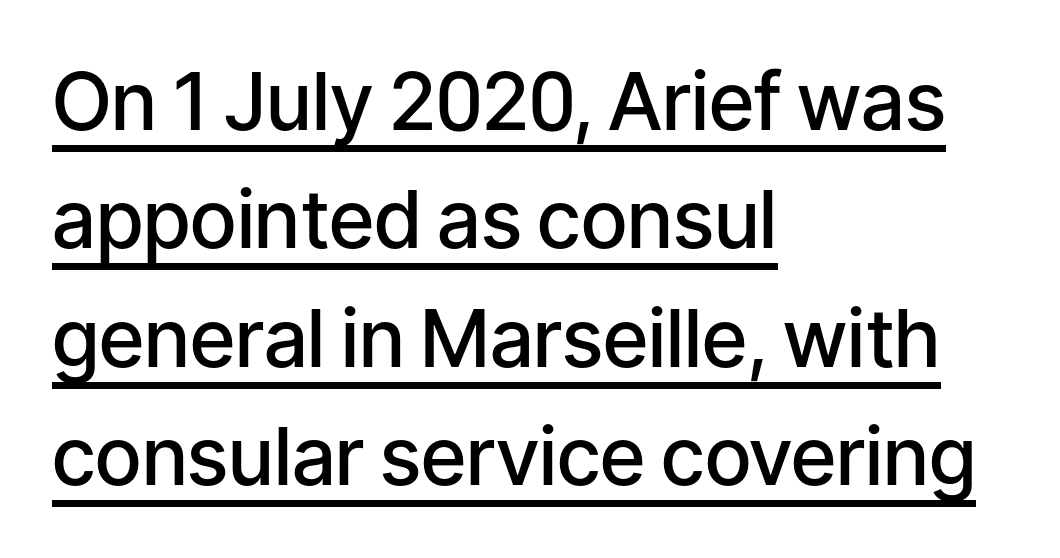
Here the designer chose a conventional face with non-uniform glyph widths. The face used here is a sans, in the tradition of grotesques and geometrics. These words are printed semibold, heavier than regular yet not bold. This sample keeps an unexceptional amount of space between lines. Students, note that the glyphs here touch the page at normal intervals.
